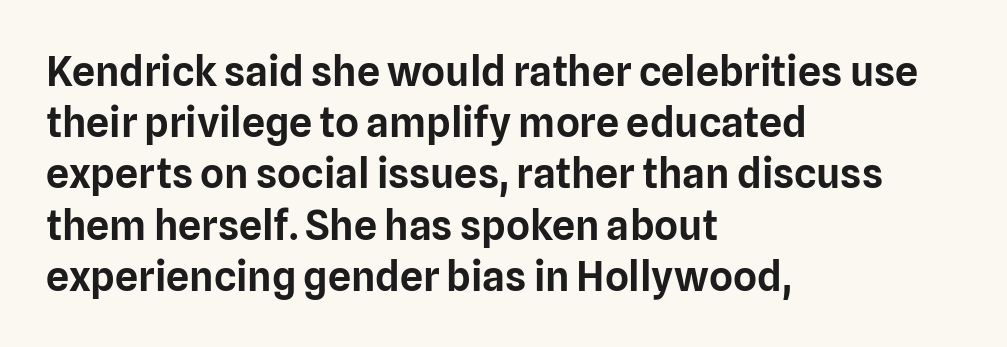
{"serif": "no", "italic": "no", "width": "normal", "stroke_contrast": "low", "x_height": "medium", "monospaced": "no", "underline": "no", "align": "left", "line_spacing": "normal", "line_spacing_ratio": 1.25, "letter_spacing": "normal", "letter_spacing_em": 0.0, "glyph_px": 41}
